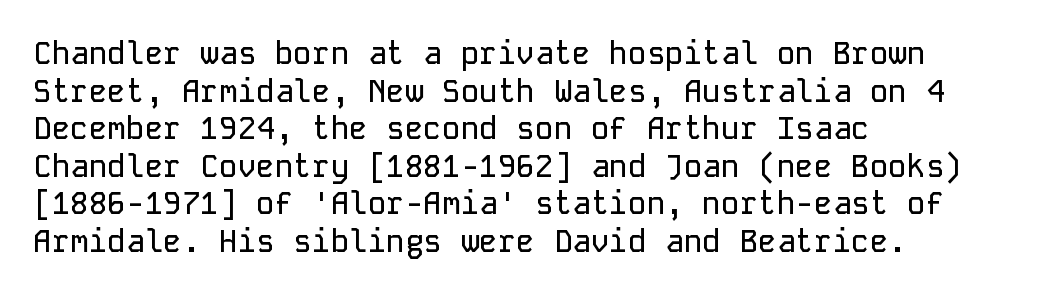
The image shows 31 px sans-serif type, upright, monospaced; set left-aligned, line spacing 1.21x, normal letter spacing, not underlined; low stroke contrast and a medium x-height.
